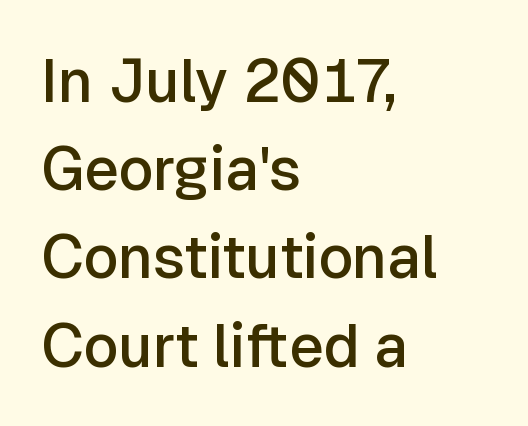
{"serif": "no", "italic": "no", "bold": "semi", "weight": "semibold", "width": "normal", "stroke_contrast": "low", "x_height": "medium", "monospaced": "no", "underline": "no", "align": "left", "line_spacing": "normal", "line_spacing_ratio": 1.47, "letter_spacing": "normal", "letter_spacing_em": 0.0, "glyph_px": 60}
